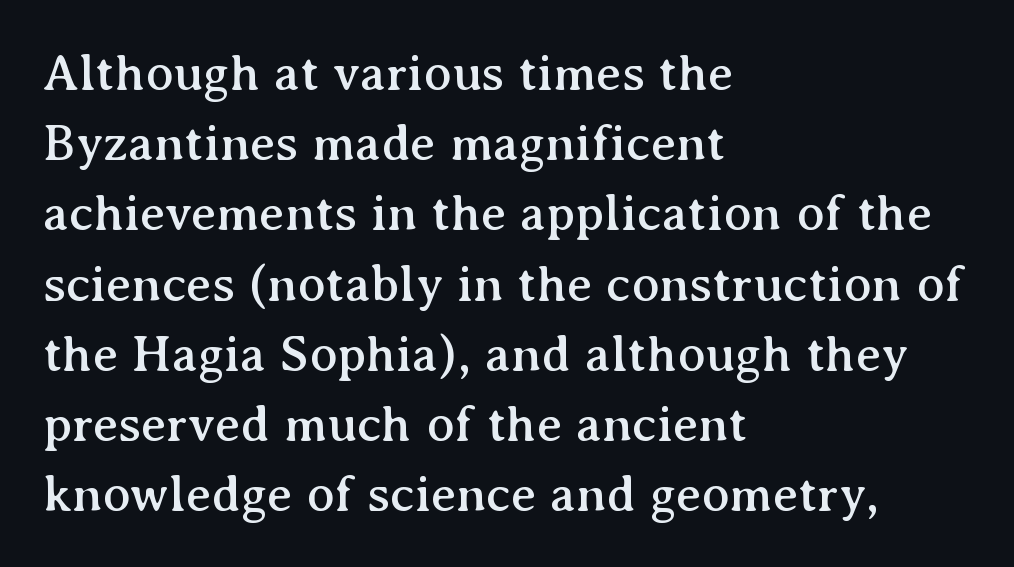
{"serif": "yes", "italic": "no", "width": "normal", "stroke_contrast": "medium", "x_height": "medium", "monospaced": "no", "underline": "no", "align": "left", "line_spacing": "normal", "line_spacing_ratio": 1.35, "letter_spacing": "normal", "letter_spacing_em": 0.0, "glyph_px": 52}
